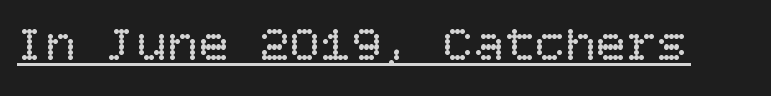
Is the letter spacing exaggerated? No — it looks like the ordinary default. Bold? No — there's no thickening of the strokes. Students, observe the line beneath the letters — that is underlining. A roman cut, with each character standing at attention.
